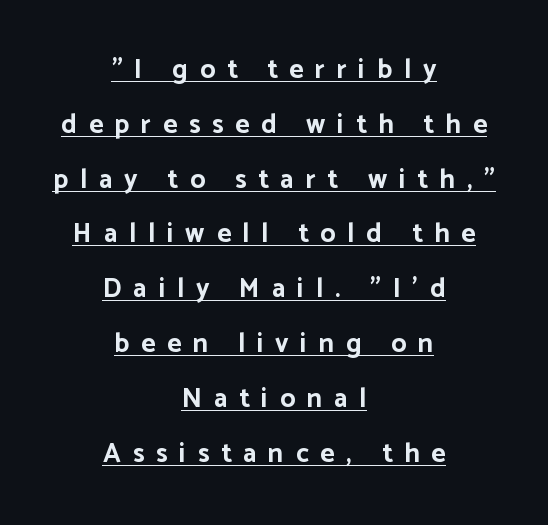
{"italic": "no", "bold": "yes", "underline": "yes", "align": "center", "line_spacing": "loose", "line_spacing_ratio": 2.03, "letter_spacing": "wide", "letter_spacing_em": 0.44, "glyph_px": 27}
